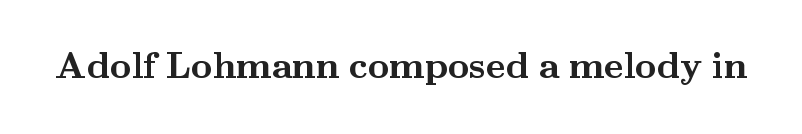
The space directly below the letters is spotless. Vertical strokes here are truly vertical. Here the glyphs are tracked normally, forming tight word shapes. Character widths vary here, with narrow letters taking less room than wide ones.
